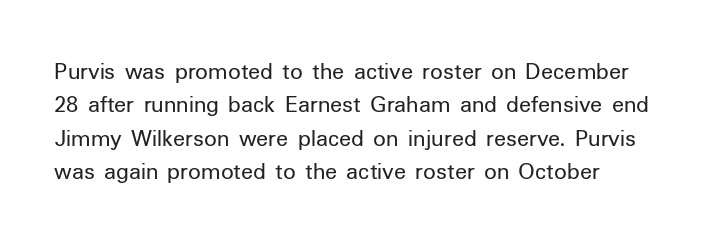
Q: Is the text bold? A: No.
Q: Is the text italic (slanted)? A: No, it is upright.
Q: Is the text underlined? A: No.
Q: Is the spacing between letters normal or unusually wide? A: Normal.
Q: Is the spacing between lines tight, normal or loose? A: Normal.
